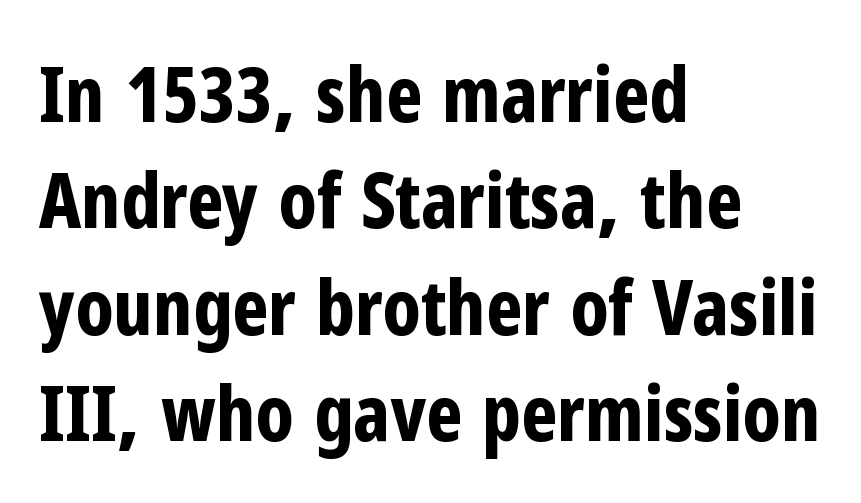
The image shows 77 px bold, condensed sans-serif type, upright; set left-aligned, normal line spacing (1.38x), normal letter spacing, not underlined; low stroke contrast and a medium x-height.
